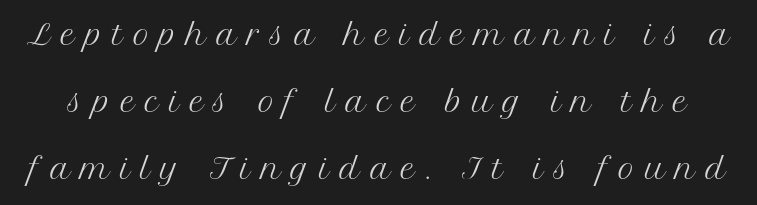
Q: Is the text bold? A: No.
Q: Is the text italic (slanted)? A: Yes.
Q: Is the typeface a serif or a sans-serif typeface? A: Serif.
Q: Is the text underlined? A: No.
Q: Is the spacing between letters normal or unusually wide? A: Unusually wide.
Q: Is the spacing between lines tight, normal or loose? A: Loose.
Q: Width (condensed, normal, or wide)? A: Normal.
Q: Stroke contrast? A: Medium.
Q: x-height? A: Medium.
Q: Monospaced? A: No.
